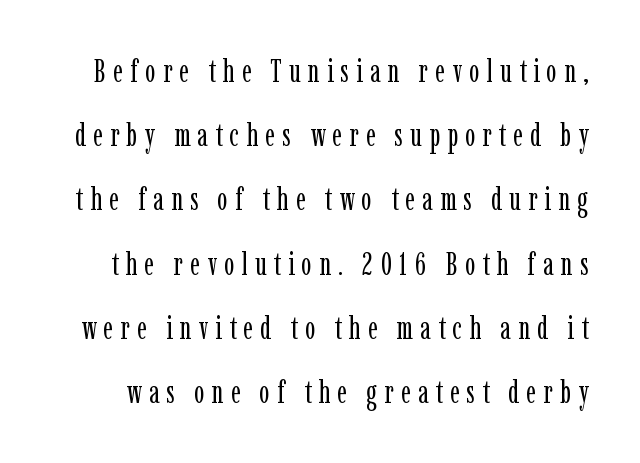
Q: Is the text bold? A: No.
Q: Is the text italic (slanted)? A: No, it is upright.
Q: Is the typeface a serif or a sans-serif typeface? A: Serif.
Q: Is the text underlined? A: No.
Q: Is the spacing between letters normal or unusually wide? A: Unusually wide.
Q: Is the spacing between lines tight, normal or loose? A: Loose.
Q: Width (condensed, normal, or wide)? A: Condensed.
Q: Stroke contrast? A: Low.
Q: x-height? A: Medium.
Q: Monospaced? A: No.
